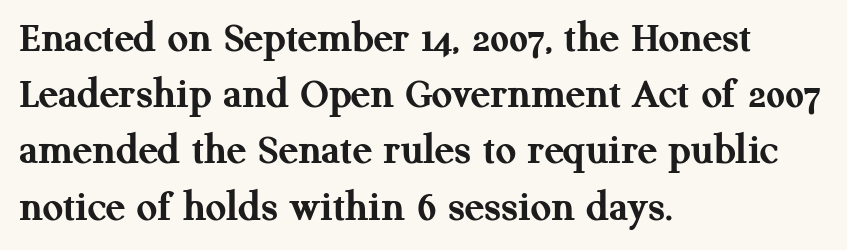
{"serif": "yes", "italic": "no", "bold": "yes", "weight": "semibold", "width": "normal", "stroke_contrast": "medium", "x_height": "medium", "monospaced": "no", "underline": "no", "align": "left", "line_spacing": "normal", "line_spacing_ratio": 1.25, "letter_spacing": "normal", "letter_spacing_em": 0.0, "glyph_px": 45}
